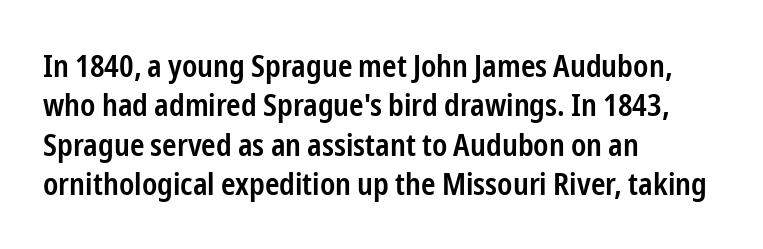
The image shows 31 px semibold, condensed sans-serif type, upright; set left-aligned, normal line spacing (1.27x), normal letter spacing, not underlined; low stroke contrast and a medium x-height.
